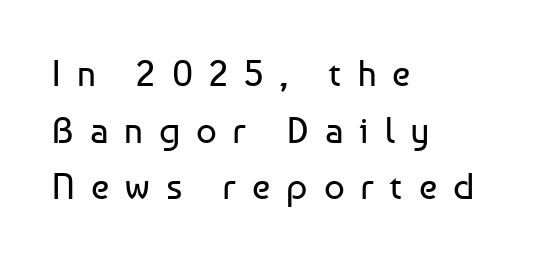
The image shows 36 px regular-weight sans-serif type, upright; set left-aligned, normal line spacing (1.57x), unusually wide letter spacing (+0.45 em), not underlined; low stroke contrast and a medium x-height.
